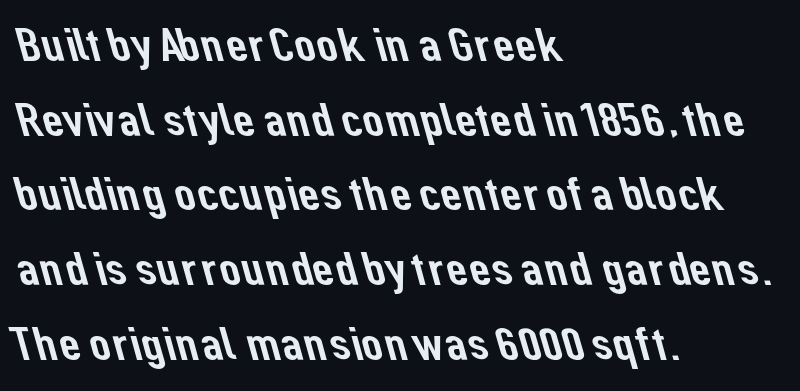
Q: Is the typeface a serif or a sans-serif typeface? A: Sans-serif.
Q: Is the text underlined? A: No.
Q: How is the paragraph aligned? A: Left-aligned.
Q: Is the spacing between letters normal or unusually wide? A: Normal.
Q: Is the spacing between lines tight, normal or loose? A: Normal.
Q: Width (condensed, normal, or wide)? A: Normal.
Q: Stroke contrast? A: Low.
Q: x-height? A: Medium.
Q: Monospaced? A: No.
